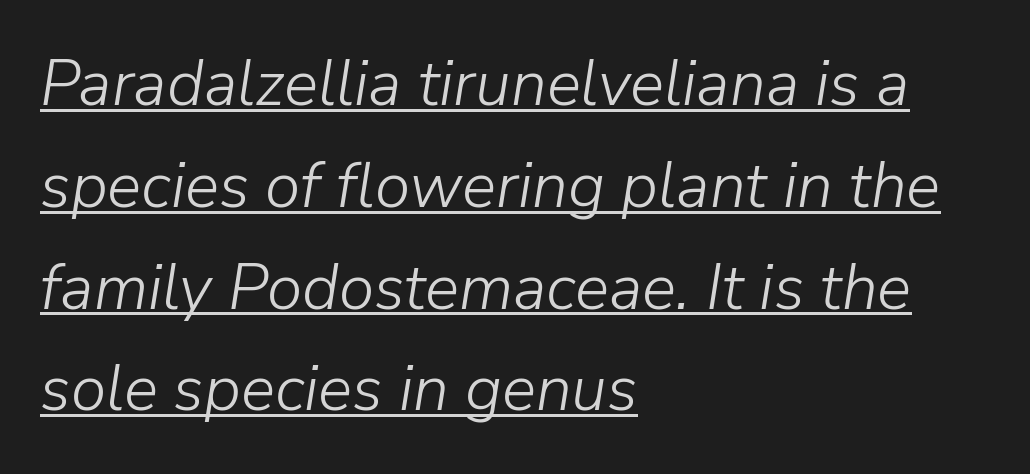
Note the varied advance widths — an 'i' is clearly narrower than an 'm'. The passage is arranged the way most books set body copy — flush left. Like a heading marked for emphasis, these lines bear an underscore. There's an unmistakable incline to the writing here. These glyphs show unthickened strokes, regular width or finer. Quick note: interline space is typical.
